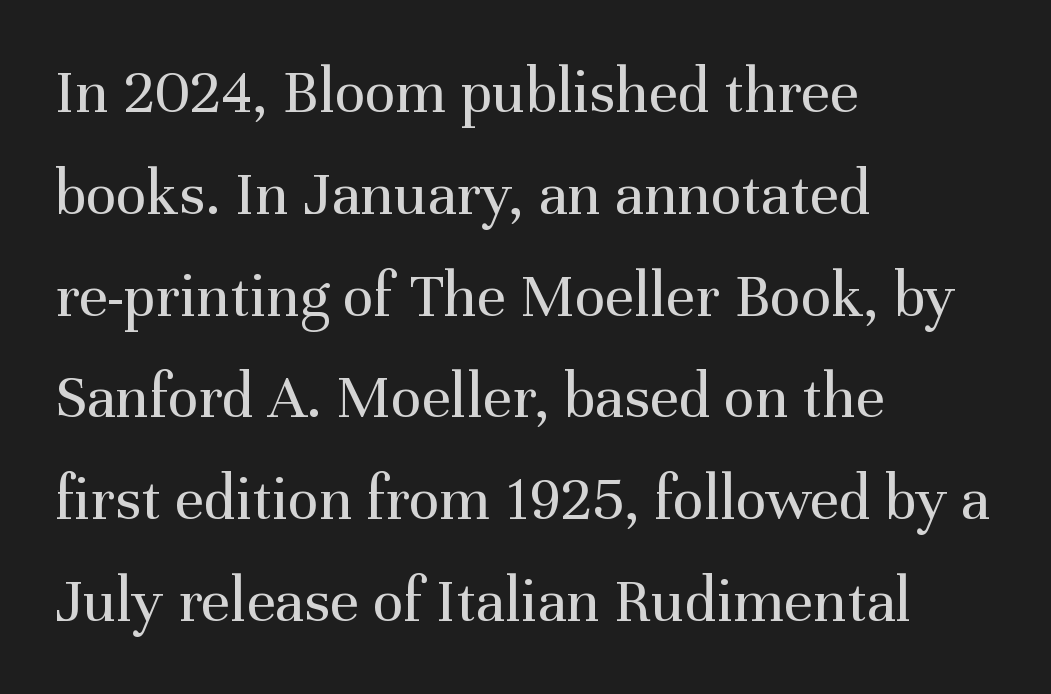
Q: Is the text bold? A: No.
Q: Is the text italic (slanted)? A: No, it is upright.
Q: Is the typeface a serif or a sans-serif typeface? A: Serif.
Q: Is the text underlined? A: No.
Q: How is the paragraph aligned? A: Left-aligned.
Q: Is the spacing between letters normal or unusually wide? A: Normal.
Q: Is the spacing between lines tight, normal or loose? A: Normal.
Q: Width (condensed, normal, or wide)? A: Normal.
Q: Stroke contrast? A: Medium.
Q: x-height? A: Medium.
Q: Monospaced? A: No.
